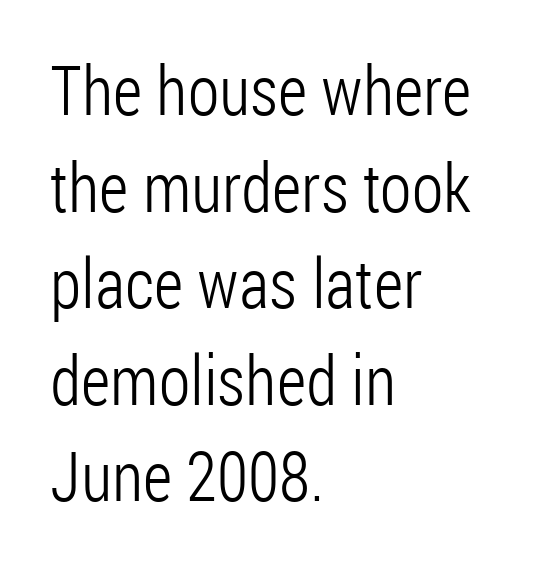
The image shows 69 px light, condensed sans-serif type, upright; set left-aligned, normal line spacing (1.4x), normal letter spacing, not underlined; low stroke contrast and a medium x-height.
